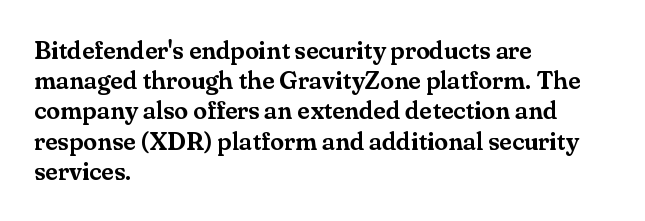
The image shows 25 px text type, upright; set left-aligned, line spacing 1.21x, normal letter spacing, not underlined.
